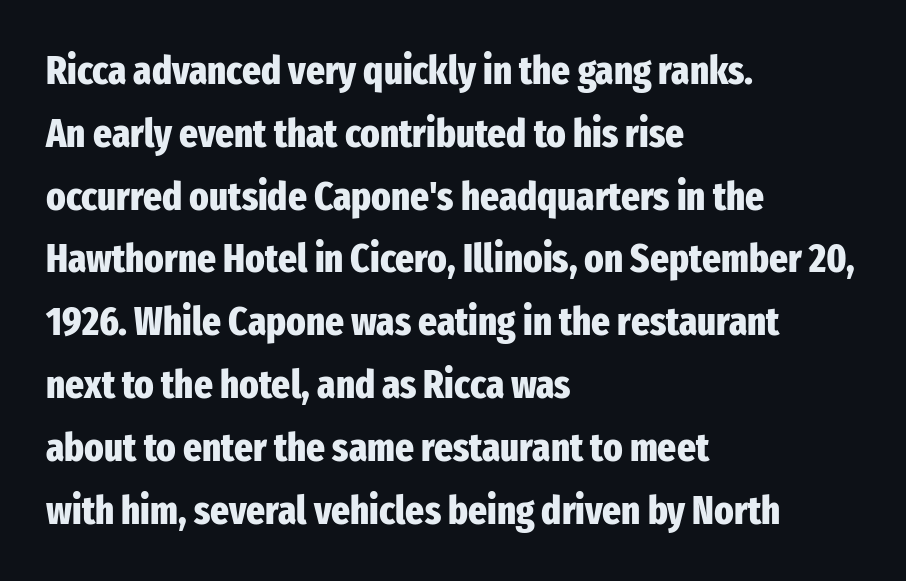
{"serif": "no", "italic": "no", "bold": "yes", "weight": "heavy", "width": "condensed", "stroke_contrast": "low", "x_height": "medium", "monospaced": "no", "underline": "no", "align": "left", "line_spacing": "normal", "line_spacing_ratio": 1.57, "letter_spacing": "normal", "letter_spacing_em": 0.0, "glyph_px": 40}
